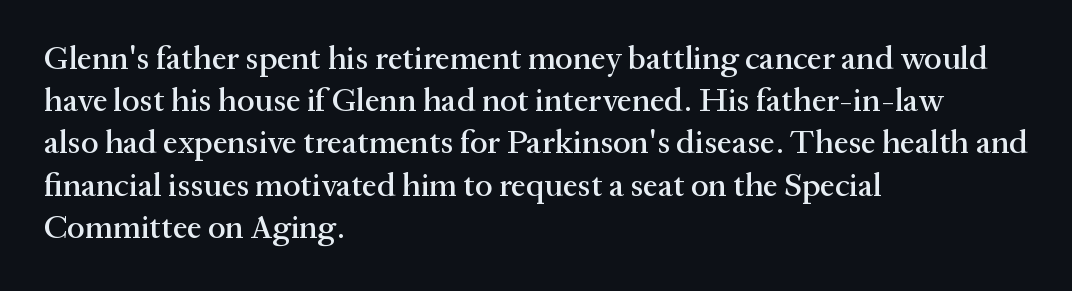
Q: Is the text italic (slanted)? A: No, it is upright.
Q: Is the typeface a serif or a sans-serif typeface? A: Serif.
Q: Is the text underlined? A: No.
Q: How is the paragraph aligned? A: Left-aligned.
Q: Is the spacing between letters normal or unusually wide? A: Normal.
Q: Is the spacing between lines tight, normal or loose? A: Normal.
Q: Width (condensed, normal, or wide)? A: Normal.
Q: Stroke contrast? A: Medium.
Q: x-height? A: Medium.
Q: Monospaced? A: No.
